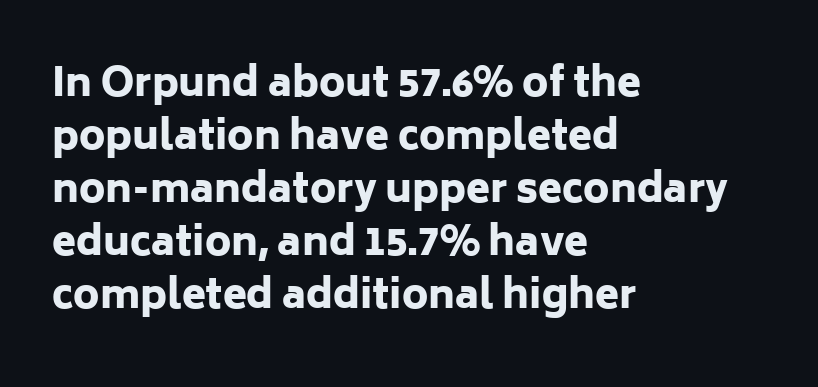
Q: Is the text bold? A: Yes.
Q: Is the text italic (slanted)? A: No, it is upright.
Q: Is the typeface a serif or a sans-serif typeface? A: Sans-serif.
Q: Is the text underlined? A: No.
Q: How is the paragraph aligned? A: Left-aligned.
Q: Is the spacing between letters normal or unusually wide? A: Normal.
Q: Is the spacing between lines tight, normal or loose? A: Normal.
Q: Width (condensed, normal, or wide)? A: Normal.
Q: Stroke contrast? A: Low.
Q: x-height? A: Medium.
Q: Monospaced? A: No.
